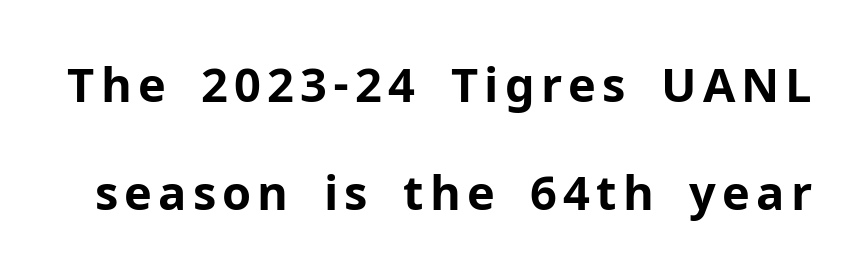
Any mark beneath the type? The region is blank. The face used here is proportionally spaced, like ordinary book or web type. Does the weight exceed regular? Yes, all the way to bold. Rendered with straight, roman letterforms.
